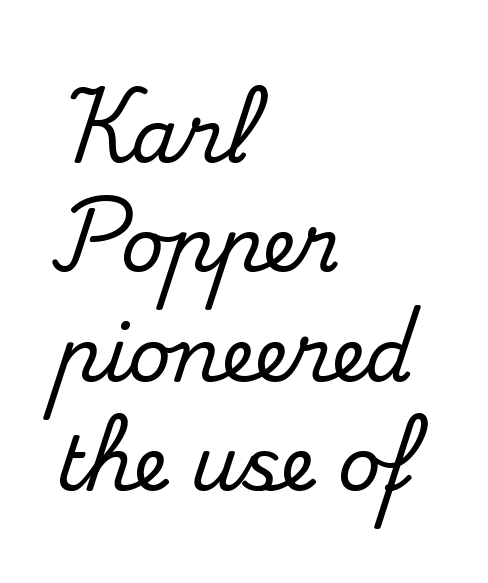
Q: Is the text italic (slanted)? A: Yes.
Q: Is the text underlined? A: No.
Q: How is the paragraph aligned? A: Left-aligned.
Q: Is the spacing between letters normal or unusually wide? A: Normal.
Q: Is the spacing between lines tight, normal or loose? A: Normal.
Q: Width (condensed, normal, or wide)? A: Normal.
Q: Stroke contrast? A: Medium.
Q: x-height? A: Small.
Q: Monospaced? A: No.
